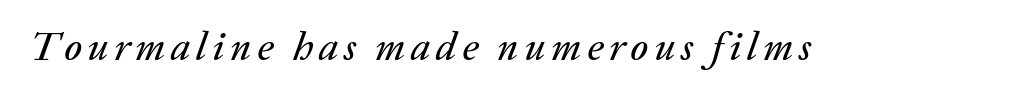
Yep, that's italic — everything's leaning. This rendering features lettering with no underline. Each letter keeps its own natural width here, so spacing adapts to shape.
